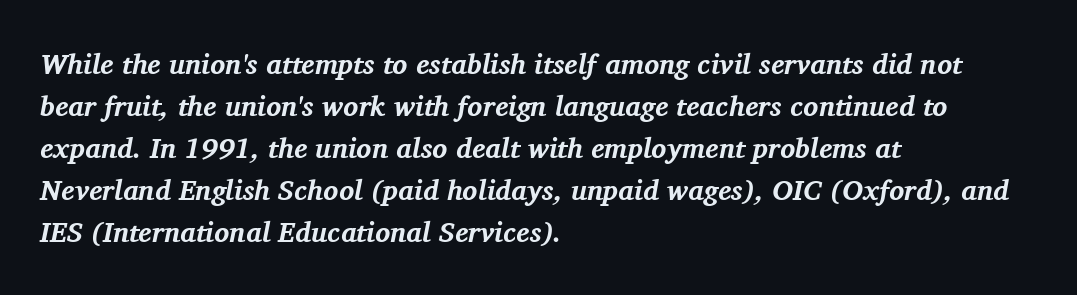
Q: Is the text bold? A: Yes.
Q: Is the text italic (slanted)? A: Yes, it leans right by about 11 degrees.
Q: Is the typeface a serif or a sans-serif typeface? A: Serif.
Q: Is the text underlined? A: No.
Q: How is the paragraph aligned? A: Left-aligned.
Q: Is the spacing between letters normal or unusually wide? A: Normal.
Q: Is the spacing between lines tight, normal or loose? A: Normal.
Q: Width (condensed, normal, or wide)? A: Normal.
Q: Stroke contrast? A: Medium.
Q: x-height? A: Medium.
Q: Monospaced? A: No.
